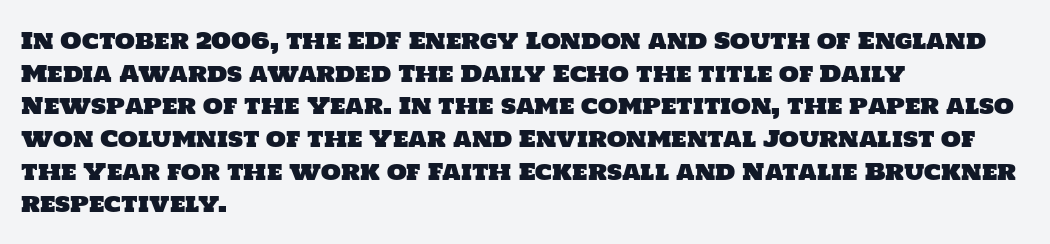
Is the block centered? No — it sits flush against the left margin. Check under the words: just untouched page. What's the leading like? Ordinary, nothing unusual. Inter-character spacing is left at the font's built-in metrics.
